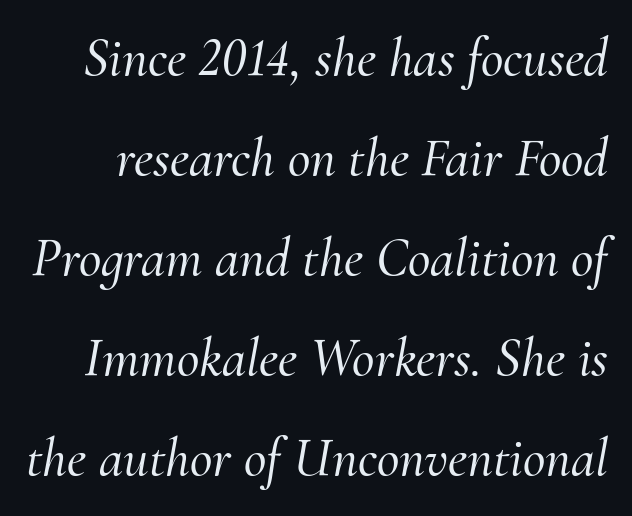
Q: Is the text italic (slanted)? A: Yes, it leans right by about 10 degrees.
Q: Is the typeface a serif or a sans-serif typeface? A: Serif.
Q: Is the text underlined? A: No.
Q: Is the spacing between letters normal or unusually wide? A: Normal.
Q: Width (condensed, normal, or wide)? A: Normal.
Q: Stroke contrast? A: Medium.
Q: x-height? A: Small.
Q: Monospaced? A: No.
